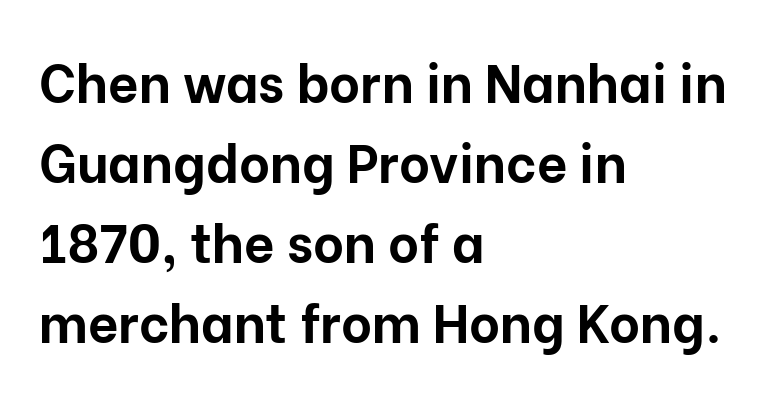
Q: Is the text bold? A: Yes.
Q: Is the text italic (slanted)? A: No, it is upright.
Q: Is the typeface a serif or a sans-serif typeface? A: Sans-serif.
Q: Is the text underlined? A: No.
Q: How is the paragraph aligned? A: Left-aligned.
Q: Is the spacing between letters normal or unusually wide? A: Normal.
Q: Is the spacing between lines tight, normal or loose? A: Normal.
Q: Width (condensed, normal, or wide)? A: Normal.
Q: Stroke contrast? A: Low.
Q: x-height? A: Medium.
Q: Monospaced? A: No.
